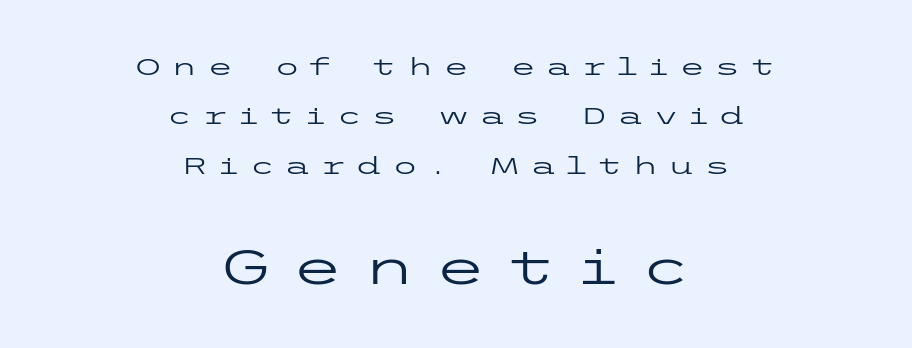
Substantial extra tracking has been applied to these lines. A light-to-regular cut is what we see here. No italicization has been applied; the sample stays upright. Letters rest on an invisible, unmarked baseline.
